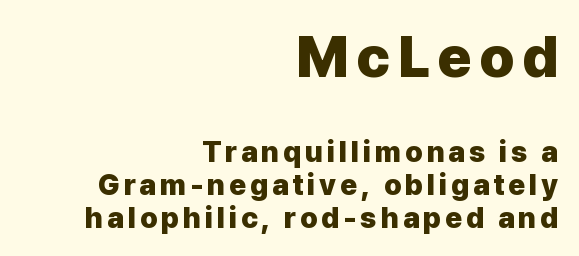
The image shows 58 px heavy sans-serif type, upright; set right-aligned, tight line spacing (1.14x), not underlined; the first (top) block is 2.0x larger; low stroke contrast and a medium x-height.
